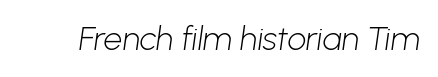
Q: Is the text bold? A: No.
Q: Is the typeface a serif or a sans-serif typeface? A: Sans-serif.
Q: Is the text underlined? A: No.
Q: Is the spacing between letters normal or unusually wide? A: Normal.
Q: Width (condensed, normal, or wide)? A: Normal.
Q: Stroke contrast? A: Low.
Q: x-height? A: Medium.
Q: Monospaced? A: No.
